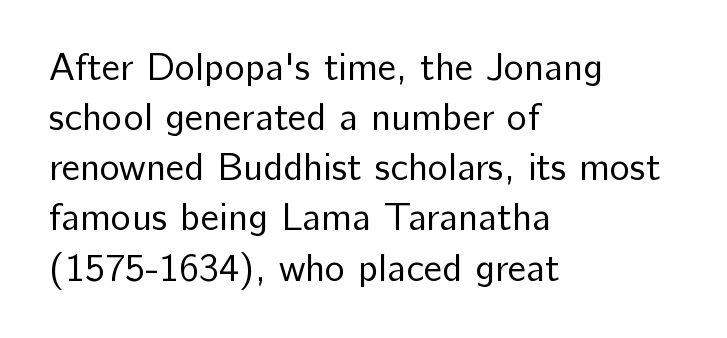
The image shows 38 px regular-weight sans-serif type, upright; set left-aligned, normal line spacing (1.32x), normal letter spacing, not underlined; low stroke contrast and a medium x-height.
